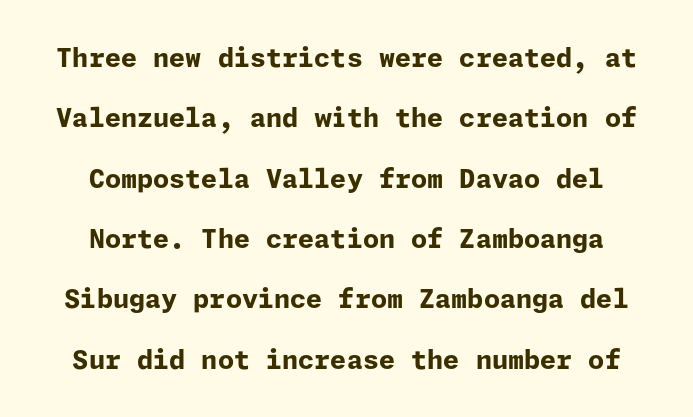
Q: Is the text bold? A: Yes.
Q: Is the text italic (slanted)? A: No, it is upright.
Q: Is the text underlined? A: No.
Q: How is the paragraph aligned? A: Centered.
Q: Is the spacing between letters normal or unusually wide? A: Normal.
Q: Is the spacing between lines tight, normal or loose? A: Loose.
